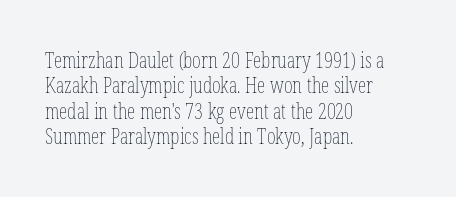
The image shows 21 px text type, upright; set left-aligned, line spacing 1.21x, normal letter spacing, not underlined.
